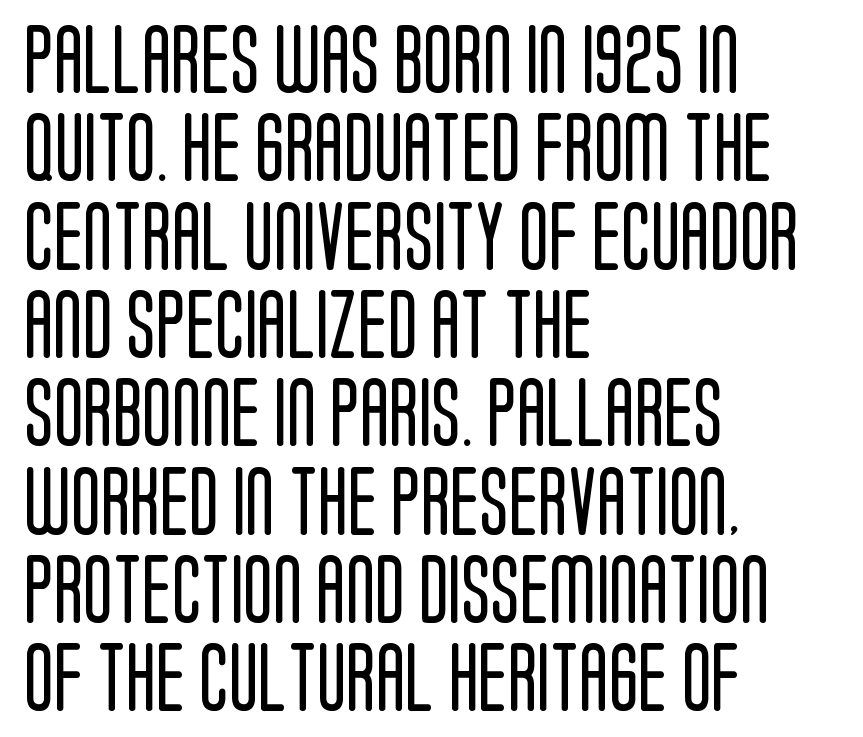
{"serif": "no", "italic": "no", "bold": "no", "weight": "regular", "width": "condensed", "stroke_contrast": "low", "x_height": "large", "monospaced": "no", "underline": "no", "align": "left", "line_spacing": "normal", "line_spacing_ratio": 1.28, "letter_spacing": "normal", "letter_spacing_em": 0.0, "glyph_px": 69}
